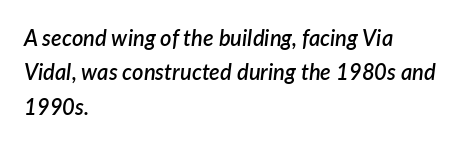
Q: Is the text bold? A: Semi-bold.
Q: Is the text italic (slanted)? A: Yes, it leans right by about 7 degrees.
Q: Is the text underlined? A: No.
Q: How is the paragraph aligned? A: Left-aligned.
Q: Is the spacing between letters normal or unusually wide? A: Normal.
Q: Is the spacing between lines tight, normal or loose? A: Normal.
